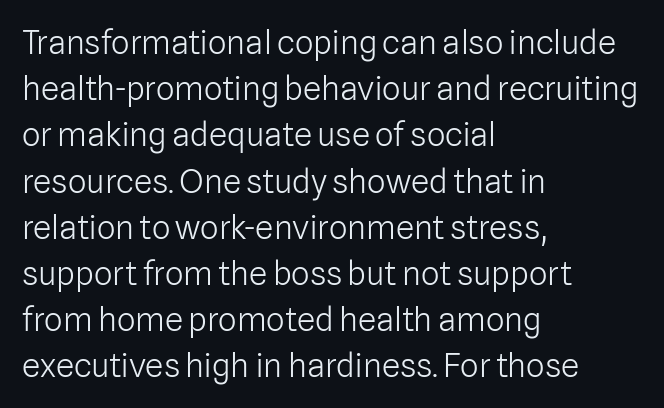
Leading: standard. Look at the bottom of the vertical strokes: they stop flat, with no serifs. Posture: vertical. Does extra space separate the letters? No, they use regular spacing.
